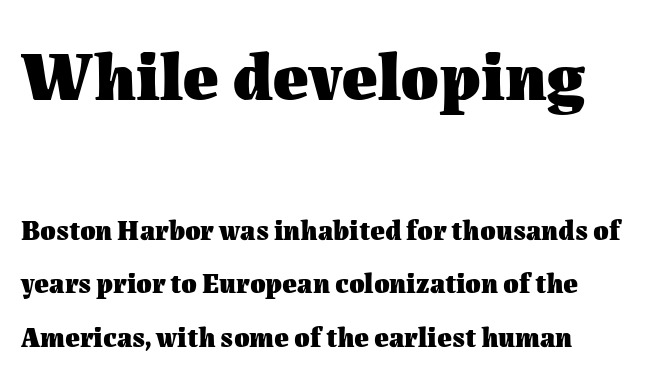
The image shows 69 px heavy type, upright; set loose line spacing (1.9x), normal letter spacing, not underlined; the first (top) block is 2.46x larger; medium stroke contrast and a medium x-height.
